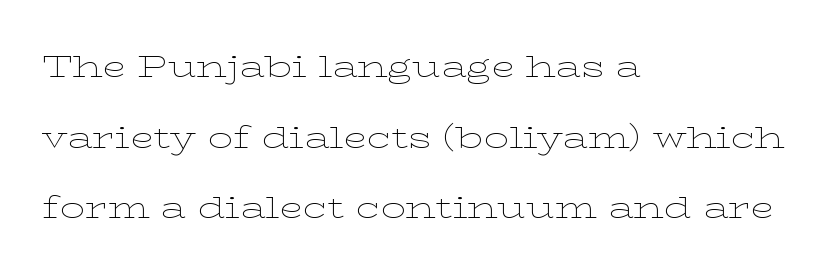
{"serif": "yes", "italic": "no", "bold": "no", "weight": "thin", "width": "wide", "stroke_contrast": "low", "x_height": "medium", "monospaced": "no", "underline": "no", "align": "left", "line_spacing": "loose", "line_spacing_ratio": 2.28, "letter_spacing": "normal", "letter_spacing_em": 0.0, "glyph_px": 31}
